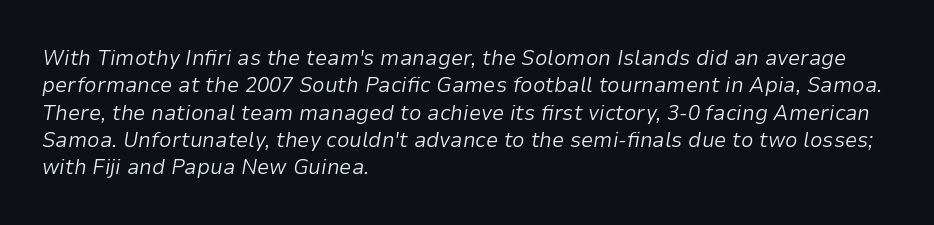
These glyphs show unthickened strokes, regular width or finer. Tall strokes in this sample are angled rather than plumb. The setting favours the left margin, as ordinary paragraphs usually do. A bare baseline throughout the passage. Is the letter spacing exaggerated? No — it looks like the ordinary default.
